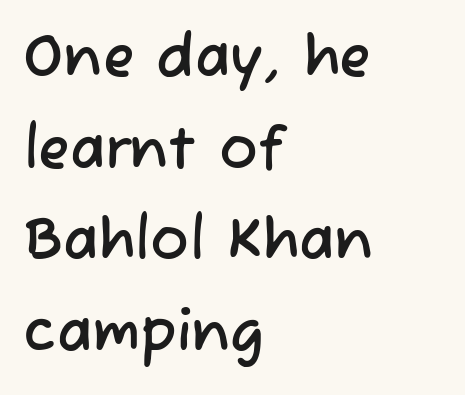
{"serif": "no", "width": "normal", "stroke_contrast": "low", "x_height": "medium", "monospaced": "no", "underline": "no", "align": "left", "line_spacing": "normal", "line_spacing_ratio": 1.58, "letter_spacing": "normal", "letter_spacing_em": 0.0, "glyph_px": 58}
